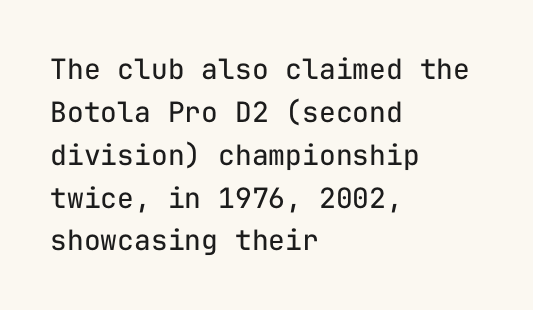
Q: Is the text bold? A: No.
Q: Is the text italic (slanted)? A: No, it is upright.
Q: Is the typeface a serif or a sans-serif typeface? A: Sans-serif.
Q: Is the text underlined? A: No.
Q: How is the paragraph aligned? A: Left-aligned.
Q: Is the spacing between letters normal or unusually wide? A: Normal.
Q: Is the spacing between lines tight, normal or loose? A: Normal.
Q: Width (condensed, normal, or wide)? A: Normal.
Q: Stroke contrast? A: Low.
Q: x-height? A: Medium.
Q: Monospaced? A: Yes.
